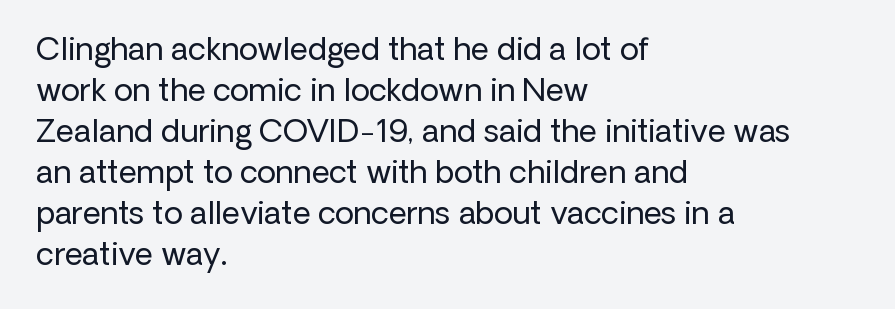
Vertical stems look standard width or narrower in stroke. Spacing verdict: proportional, widths tailored to each character. What stands out about the letter spacing? Nothing — it is the standard amount. This rendering employs a face without finishing strokes, i.e., a sans-serif. The string is rendered with underlining switched off.
